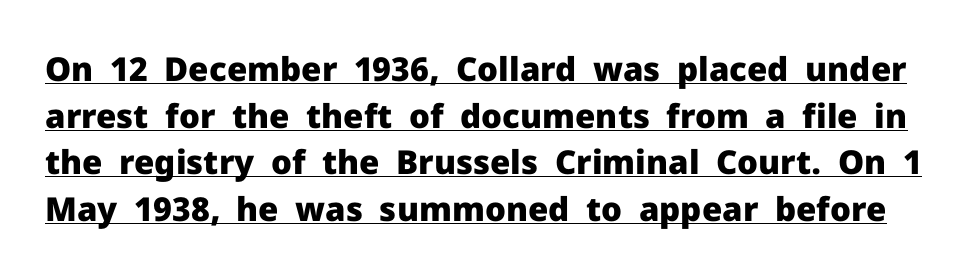
A typesetter would label this face a sans. How would I describe the line gaps? Plain and ordinary. Posture: upright roman. Varying glyph widths throughout — classic text-font behaviour. Honestly, the underline is the first thing you notice here.
